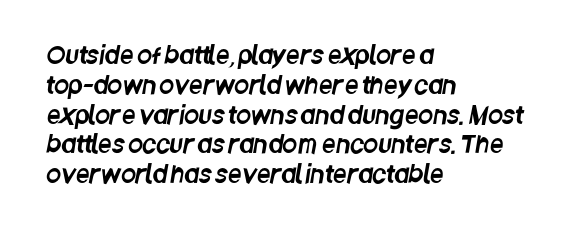
Q: Is the text underlined? A: No.
Q: How is the paragraph aligned? A: Left-aligned.
Q: Is the spacing between letters normal or unusually wide? A: Normal.
